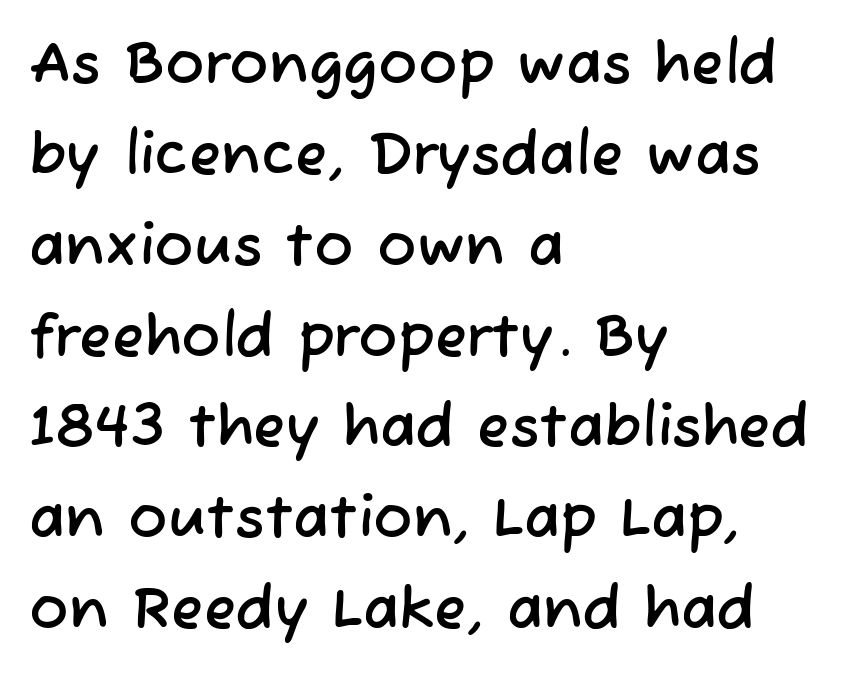
{"serif": "no", "width": "normal", "stroke_contrast": "low", "x_height": "medium", "monospaced": "no", "underline": "no", "align": "left", "line_spacing": "normal", "line_spacing_ratio": 1.54, "letter_spacing": "normal", "letter_spacing_em": 0.0, "glyph_px": 59}
